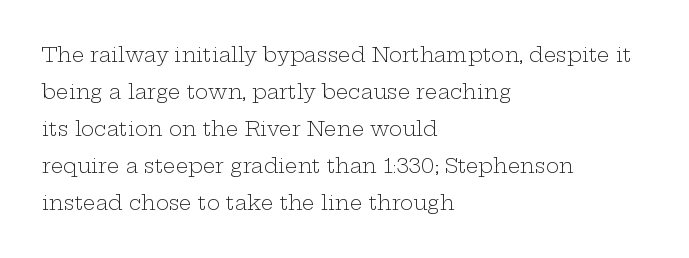
The image shows 20 px text type, upright; set left-aligned, line spacing 1.85x, normal letter spacing, not underlined.
